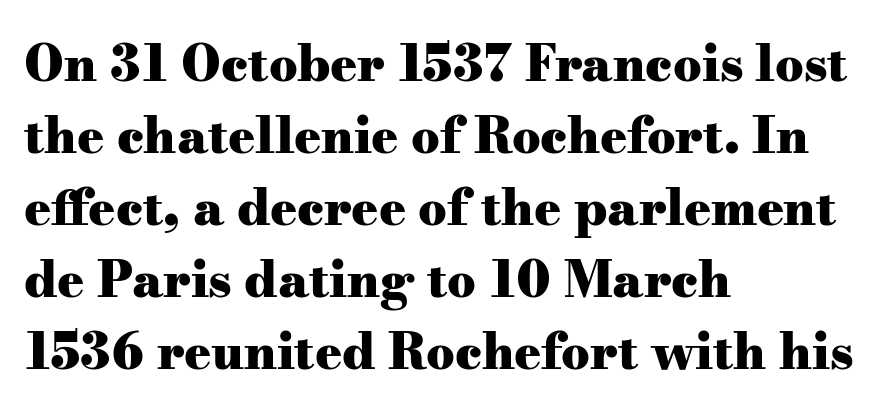
The image shows 50 px heavy, wide serif type, upright; set left-aligned, normal line spacing (1.44x), normal letter spacing, not underlined; medium stroke contrast and a small x-height.
